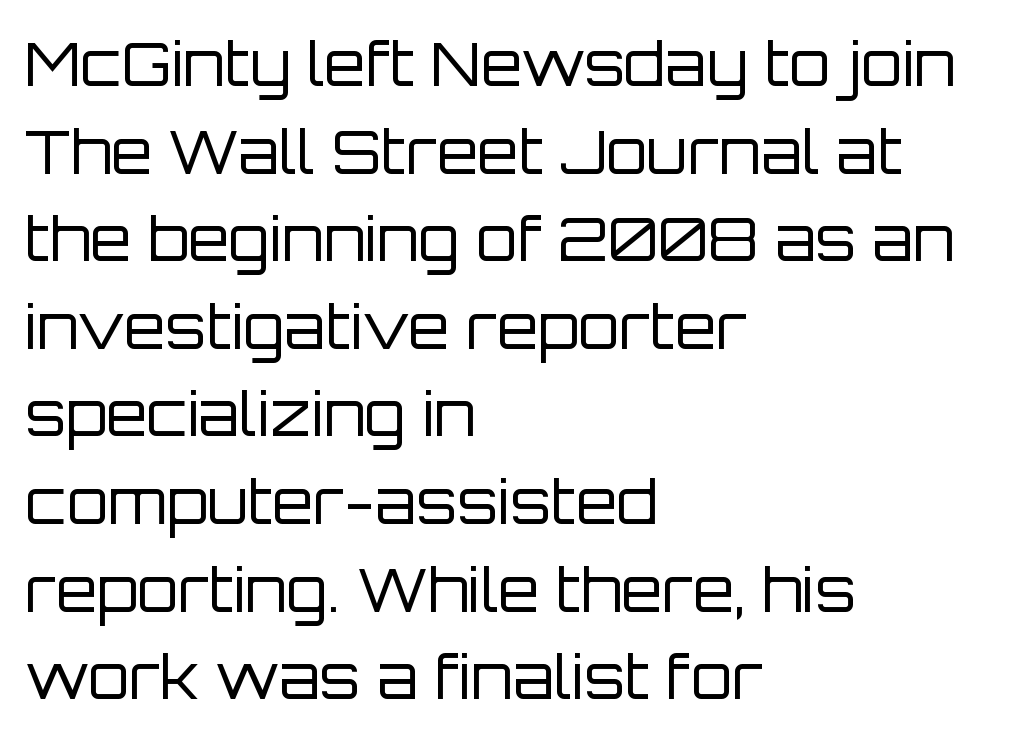
Examine the stroke ends and you'll find no serifs. Bold? No — there's no thickening of the strokes. Short note: letters normally spaced. The lines are quadded left. Underlining? Definitely not there.
